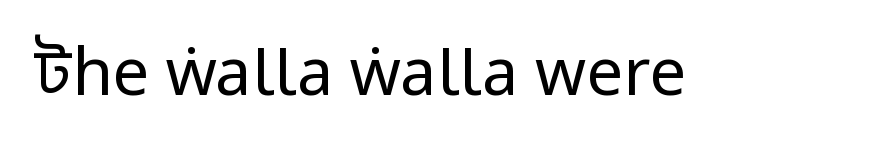
No extra ink here — the face is not bold. Rendered with straight, roman letterforms. Glance below the letters and you will spot only blank space. Default kerning and tracking; the words read as compact shapes. Grotesque or geometric, the face here clearly has no serifs.
